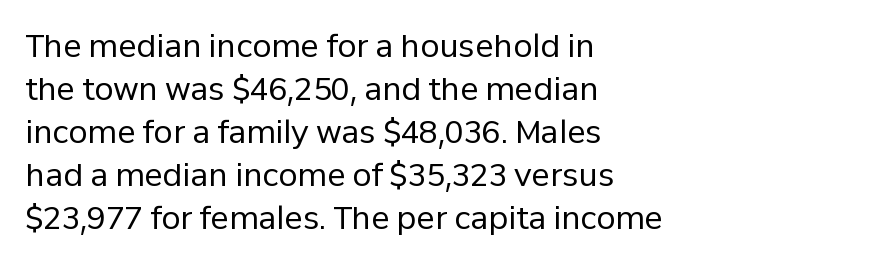
A roman cut, with each character standing at attention. The setting favours the left margin, as ordinary paragraphs usually do. Baseline-to-baseline distance is the conventional proportion of letter height. The type is set solid horizontally, with unmodified tracking. Bare-footed words on every line.
